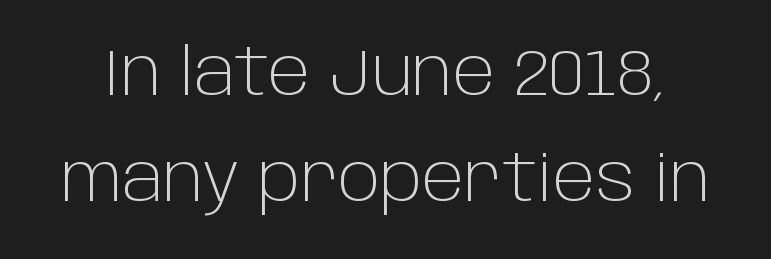
What's the leading like? Ordinary, nothing unusual. Serif or sans? Sans — the stroke terminals are bare. Looks like regular typesetting: each glyph gets only the width it needs. Tall strokes in this sample are plumb rather than angled. Nothing unusual about the tracking: characters are spaced as the font intends. Heft: none added — not bold.
